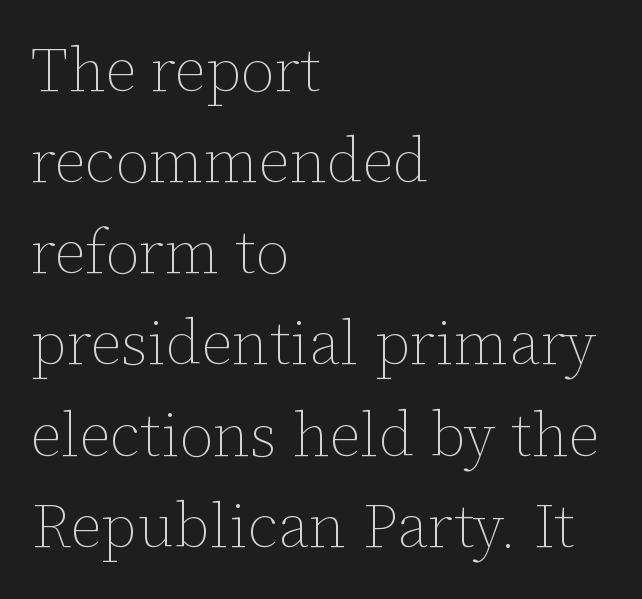
The image shows 62 px thin type, upright; set left-aligned, normal line spacing (1.47x), normal letter spacing, not underlined; low stroke contrast and a medium x-height.
